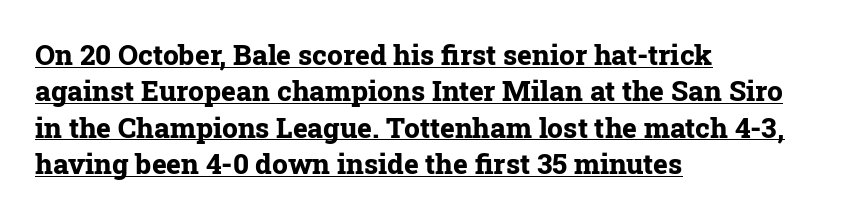
{"serif": "yes", "italic": "no", "bold": "yes", "weight": "bold", "width": "normal", "stroke_contrast": "low", "x_height": "medium", "monospaced": "no", "underline": "yes", "align": "left", "line_spacing": "normal", "line_spacing_ratio": 1.3, "letter_spacing": "normal", "letter_spacing_em": 0.0, "glyph_px": 28}
